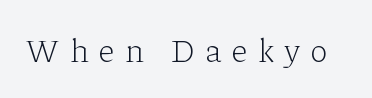
Stem width sits at or under what a default text font uses. Varying glyph widths throughout — classic text-font behaviour. In terms of posture, this sample is upright. The zone under the glyphs is completely vacant. What kind of face is this? One with serifs. Tracking here is generous; glyphs stand well apart from one another.
